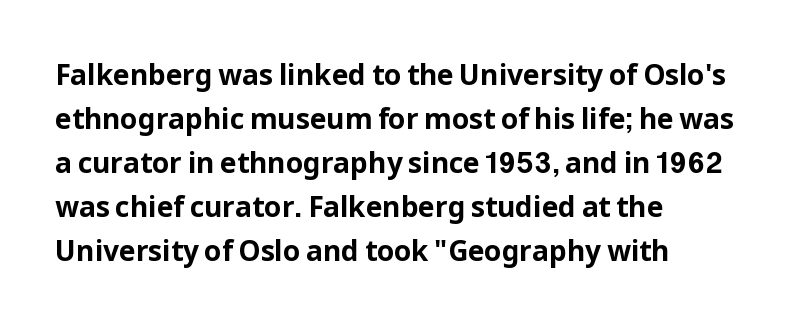
A sans-serif font was chosen for this passage. Observe the ordinary spacing: letters are neighbours, not strangers. Designer's note — italics off, roman on. Caption: multi-line text, flush left, ragged right. You'd pick this weight for a headline — it's a proper bold.
